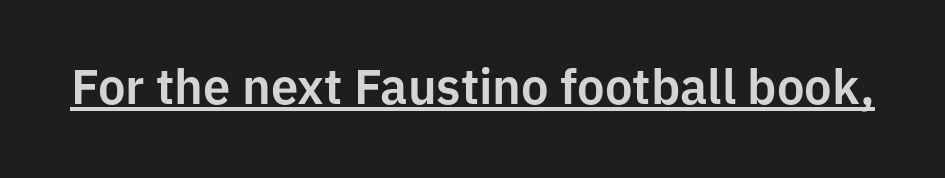
Notice how a bar underscores the lettering throughout. The gaps between neighbouring characters are ordinary and unremarkable. Looks like regular typesetting: each glyph gets only the width it needs. It's the straight-up-and-down kind of type. In terms of letterform style, serifs are entirely absent.
